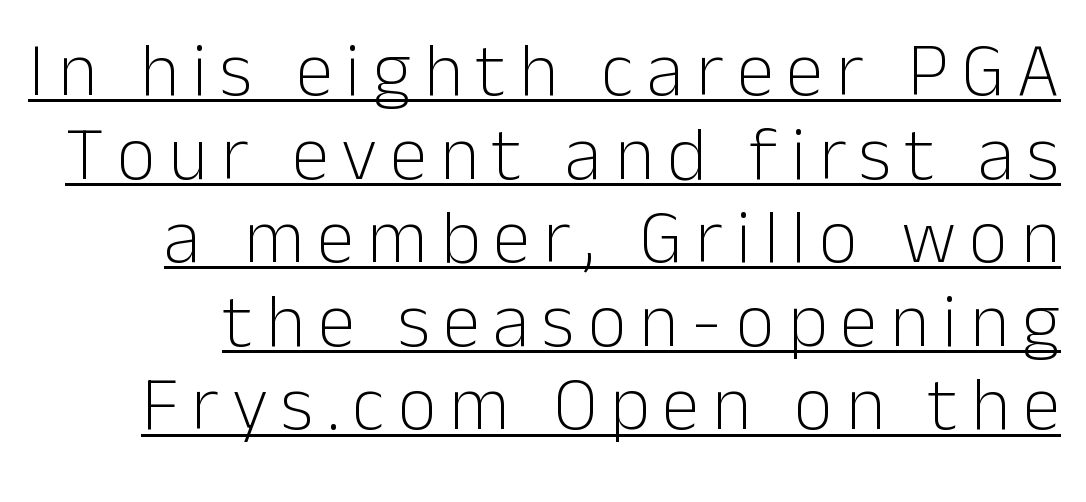
Ink coverage per letter is moderate at most. Is this a fixed-width face? No — the glyphs have proportional, varying widths. Classification — sans serif. Notice how descenders almost collide with the ascenders below — that's tight leading.
